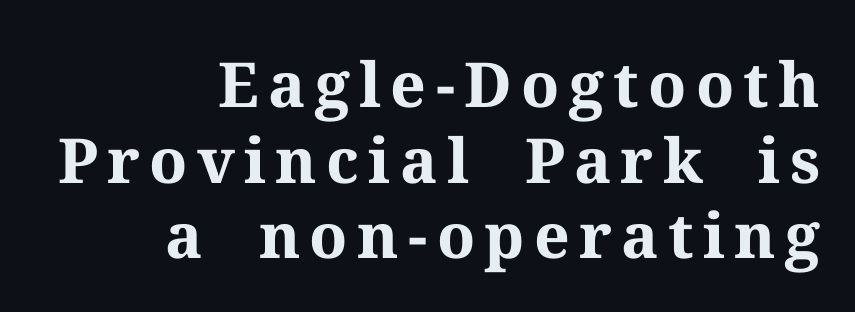
The image shows 62 px bold serif type, upright; set right-aligned, line spacing 1.22x, not underlined; medium stroke contrast and a medium x-height.
